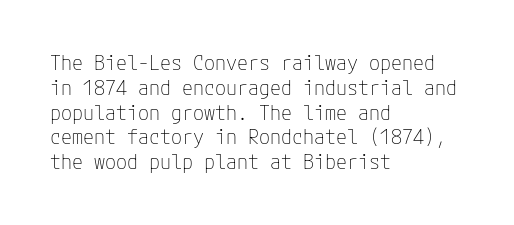
Each stroke keeps to a modest, everyday thickness or less. The type is set solid horizontally, with unmodified tracking. Italic: no, the glyphs are upright roman. In CSS terms this would be text-align: left.
